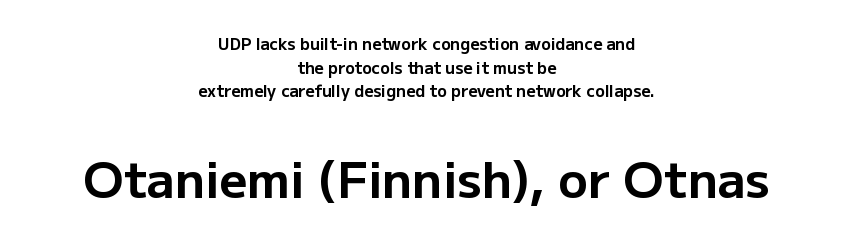
This sample has the flowing, uneven cadence of proportional lettering. Compared with a flush-left layout, this one balances lines on the center instead. The rendering keeps characters at their native spacing. The letters in the lower block stand taller than those in the block above.
